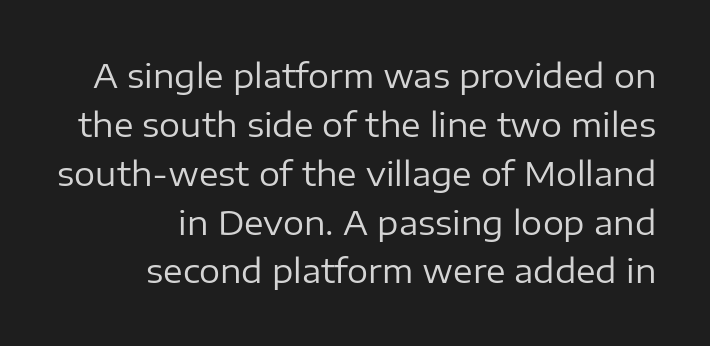
The image shows 33 px regular-weight sans-serif type, upright; set right-aligned, normal line spacing (1.48x), normal letter spacing, not underlined; low stroke contrast and a medium x-height.
